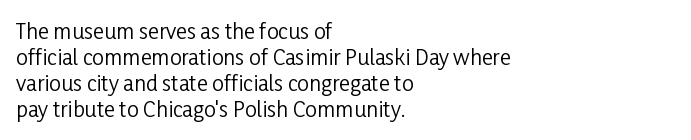
The typography opts for an upright posture over an oblique one. Unmarked baselines from the first word to the last. Students, note that the glyphs here touch the page at normal intervals. Which margin do the lines hug? The left one — the right edge is uneven. The typesetting does not lean heavy: it is not bold.
